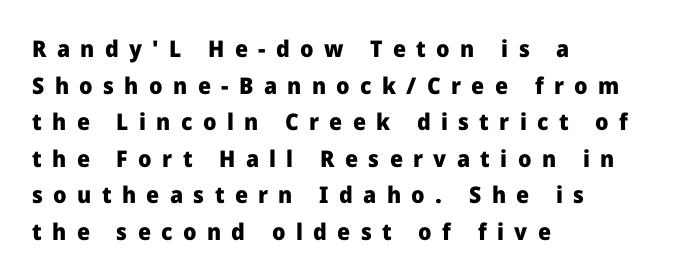
The image shows 23 px bold type, upright; set left-aligned, normal line spacing (1.59x), unusually wide letter spacing (+0.45 em), not underlined.
